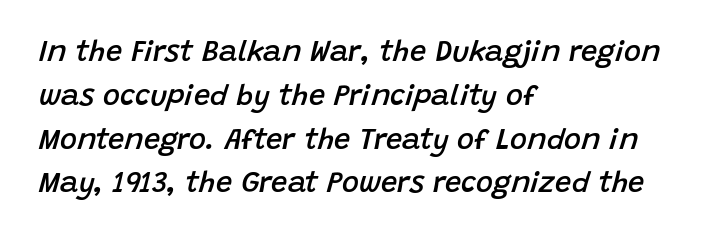
The image shows 29 px semibold type, italic (leaning right); set left-aligned, normal line spacing (1.51x), normal letter spacing, not underlined; low stroke contrast and a large x-height.
